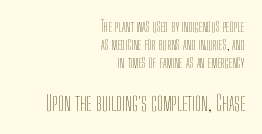
{"italic": "no", "bold": "no", "underline": "no", "align": "right", "line_spacing_ratio": 1.21, "letter_spacing": "normal", "letter_spacing_em": 0.0, "larger_block": "second", "size_ratio": 1.47, "glyph_px": 22}
